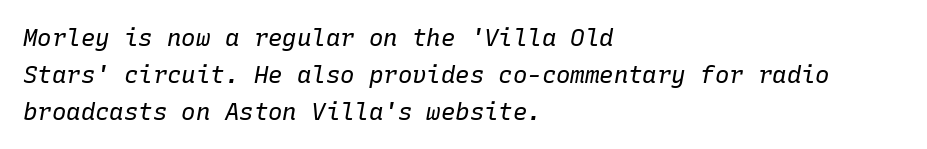
Q: Is the text bold? A: No.
Q: Is the text italic (slanted)? A: Yes, it leans right by about 10 degrees.
Q: Is the text underlined? A: No.
Q: How is the paragraph aligned? A: Left-aligned.
Q: Is the spacing between letters normal or unusually wide? A: Normal.
Q: Is the spacing between lines tight, normal or loose? A: Normal.
